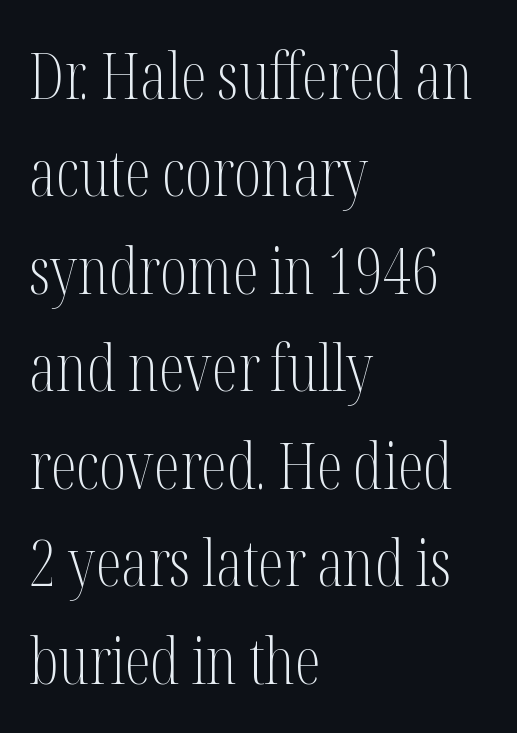
Q: Is the text bold? A: No.
Q: Is the text italic (slanted)? A: No, it is upright.
Q: Is the typeface a serif or a sans-serif typeface? A: Serif.
Q: Is the text underlined? A: No.
Q: How is the paragraph aligned? A: Left-aligned.
Q: Is the spacing between letters normal or unusually wide? A: Normal.
Q: Is the spacing between lines tight, normal or loose? A: Normal.
Q: Width (condensed, normal, or wide)? A: Condensed.
Q: Stroke contrast? A: Medium.
Q: x-height? A: Medium.
Q: Monospaced? A: No.
